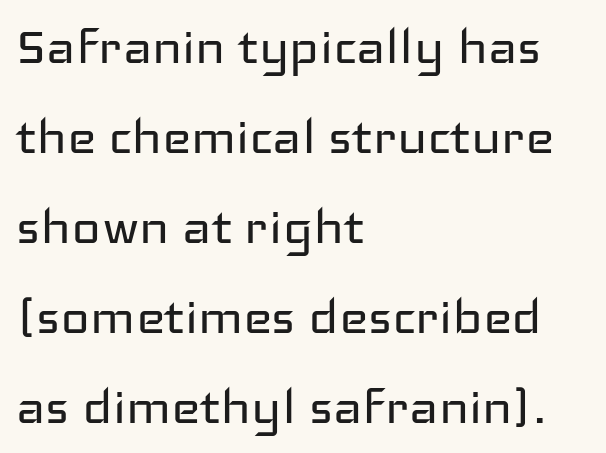
Letter spacing: default. These lines are composed in type without serifs. These glyphs show unthickened strokes, regular width or finer. Rows of type keep a routine distance in the vertical direction. A typesetter would call this proportional, since set widths differ per character.
